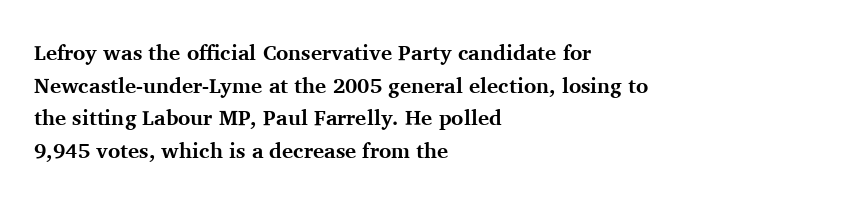
The image shows 21 px bold type, upright; set left-aligned, normal line spacing (1.55x), normal letter spacing, not underlined.
